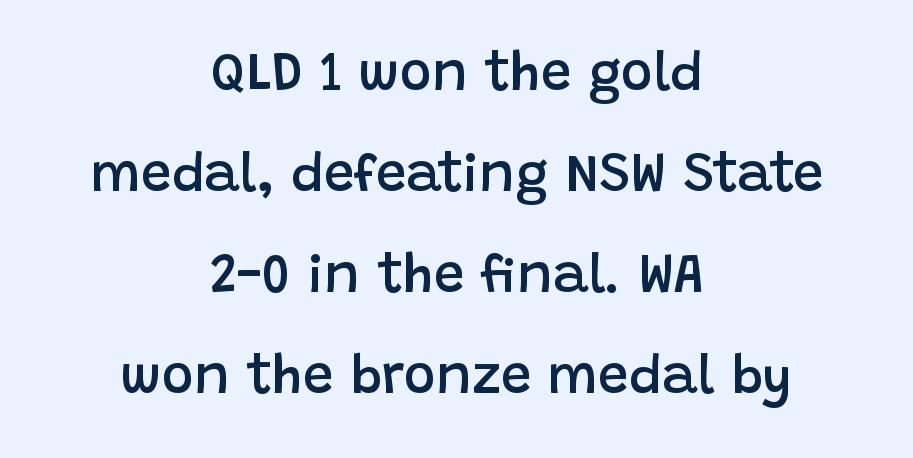
The image shows 54 px semibold sans-serif type, upright; set centered, line spacing 1.87x, normal letter spacing, not underlined; low stroke contrast and a large x-height.
